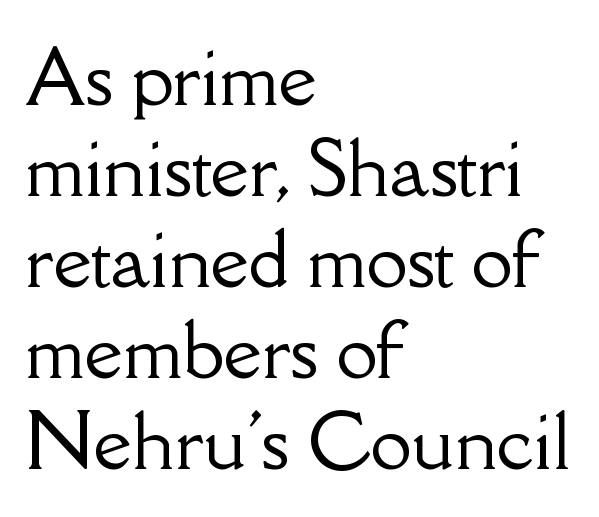
Q: Is the text italic (slanted)? A: No, it is upright.
Q: Is the typeface a serif or a sans-serif typeface? A: Serif.
Q: Is the text underlined? A: No.
Q: How is the paragraph aligned? A: Left-aligned.
Q: Is the spacing between letters normal or unusually wide? A: Normal.
Q: Width (condensed, normal, or wide)? A: Normal.
Q: Stroke contrast? A: Low.
Q: x-height? A: Small.
Q: Monospaced? A: No.
